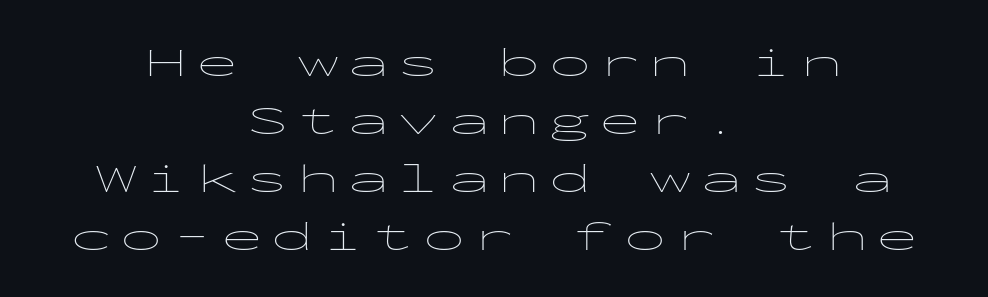
{"serif": "no", "italic": "no", "bold": "no", "weight": "thin", "width": "wide", "stroke_contrast": "low", "x_height": "medium", "monospaced": "yes", "underline": "no", "align": "center", "line_spacing": "normal", "line_spacing_ratio": 1.38, "letter_spacing": "wide", "letter_spacing_em": 0.2, "glyph_px": 42}
